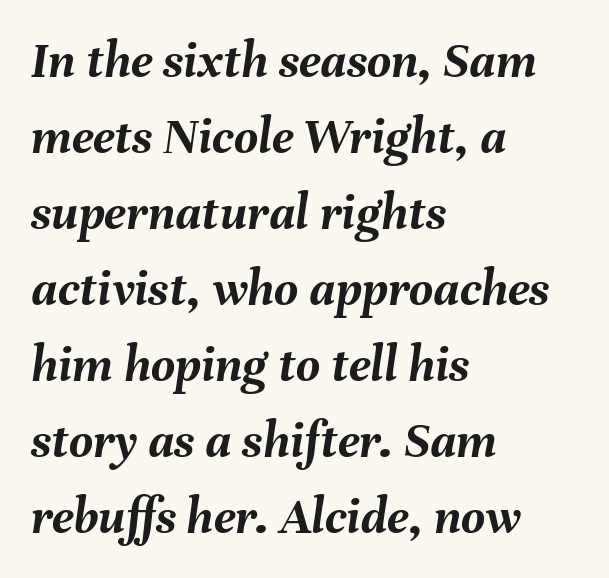
Which margin do the lines hug? The left one — the right edge is uneven. Check under the words: just untouched page. The letters sit at their default tracking, neither squeezed nor spread. Do the characters align in a grid? No, the font is proportional. The lettering tilts uniformly, giving the passage an italic look. Heft: maximum for text — a bold.
